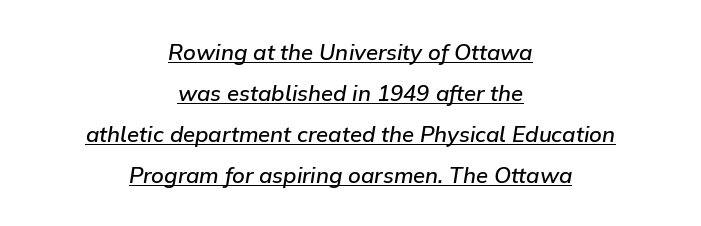
{"italic": "yes", "lean": "right", "slant_degrees": 9, "bold": "semi", "underline": "yes", "align": "center", "line_spacing_ratio": 1.86, "letter_spacing": "normal", "letter_spacing_em": 0.0, "glyph_px": 22}
